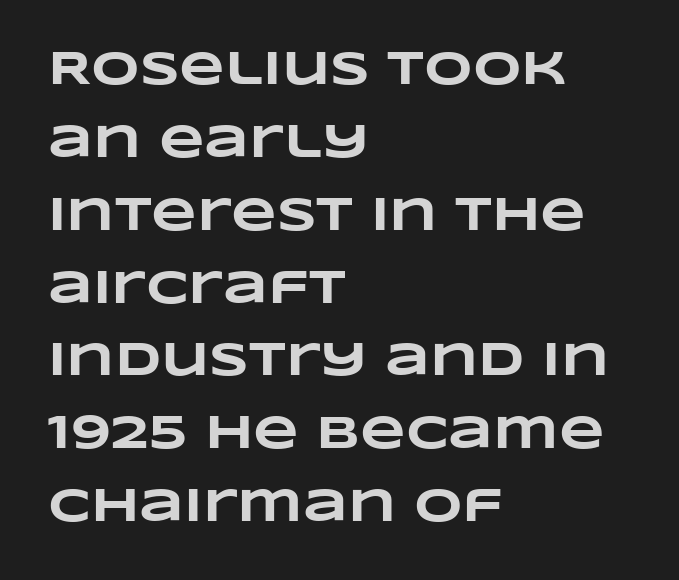
The image shows 47 px heavy, wide type; set left-aligned, normal line spacing (1.55x), normal letter spacing, not underlined; low stroke contrast and a large x-height.
